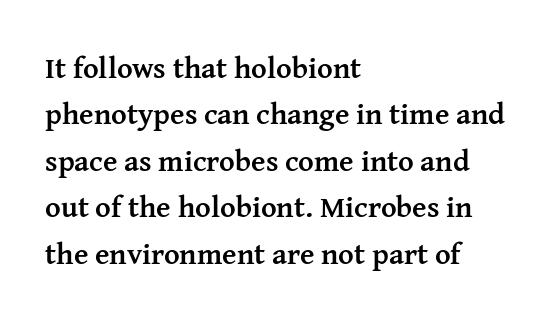
Q: Is the text bold? A: Yes.
Q: Is the text italic (slanted)? A: No, it is upright.
Q: Is the typeface a serif or a sans-serif typeface? A: Serif.
Q: Is the text underlined? A: No.
Q: How is the paragraph aligned? A: Left-aligned.
Q: Is the spacing between letters normal or unusually wide? A: Normal.
Q: Is the spacing between lines tight, normal or loose? A: Normal.
Q: Width (condensed, normal, or wide)? A: Normal.
Q: Stroke contrast? A: Medium.
Q: x-height? A: Medium.
Q: Monospaced? A: No.
